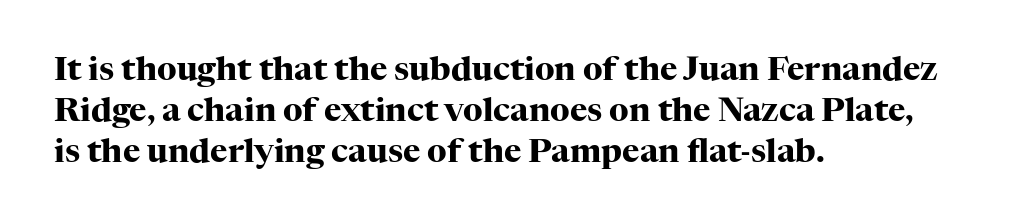
These lines were composed using upright roman letters. Spacing between characters is what you'd get straight out of the box. Is this a sans? No — the strokes have serifs. This sample has the flowing, uneven cadence of proportional lettering.
